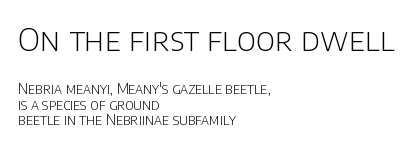
The rendering keeps characters at their native spacing. Spacing verdict: proportional, widths tailored to each character. Each stroke keeps to a modest, everyday thickness or less. Here the first block reads like a headline and the second like body copy. Tall strokes in this sample are plumb rather than angled.
